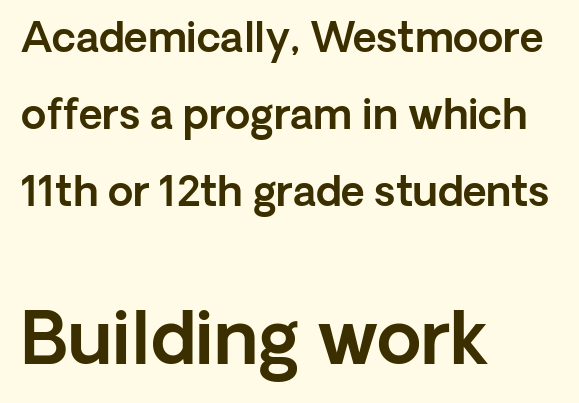
Q: Is the text italic (slanted)? A: No, it is upright.
Q: Is the typeface a serif or a sans-serif typeface? A: Sans-serif.
Q: Is the text underlined? A: No.
Q: How is the paragraph aligned? A: Left-aligned.
Q: Is the spacing between letters normal or unusually wide? A: Normal.
Q: Which block of text is set in a larger size, the first (top) or the second (bottom)? A: The second (bottom) one.
Q: Width (condensed, normal, or wide)? A: Normal.
Q: x-height? A: Medium.
Q: Monospaced? A: No.
